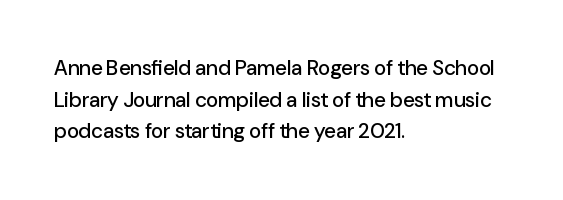
{"italic": "no", "underline": "no", "align": "left", "line_spacing": "normal", "line_spacing_ratio": 1.51, "letter_spacing": "normal", "letter_spacing_em": 0.0, "glyph_px": 21}
